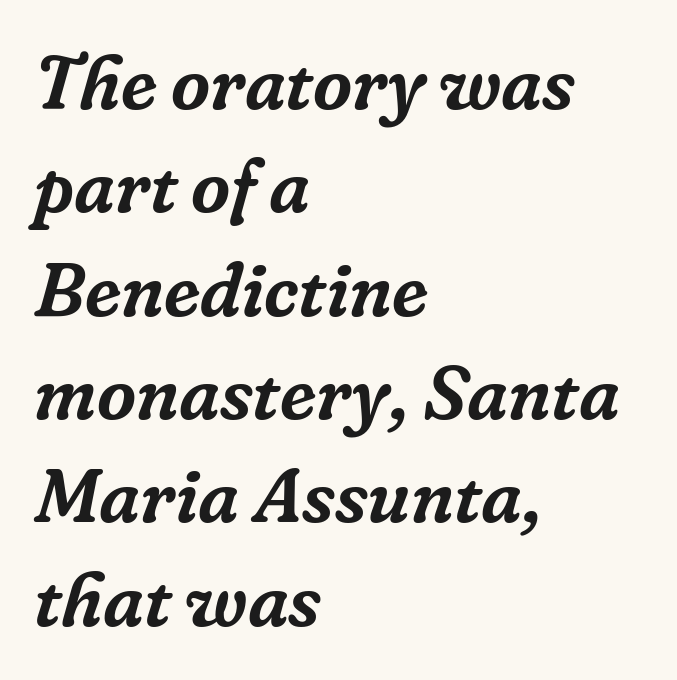
The typeface chosen for these lines features serifs. Standard letterfit; no display-style spreading of the glyphs. Looks like regular typesetting: each glyph gets only the width it needs. The compositor pushed each line to the left boundary. When letters slant like this, we call the style italic. A clean baseline with only descenders dipping below it.
